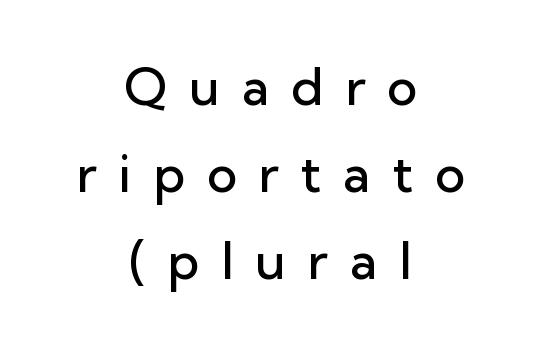
Underline: absent. A somewhat darkened texture: the type is semibold rather than bold. Where is the straight margin? There isn't one; the lines are centered. A typesetter would label this face a sans.
